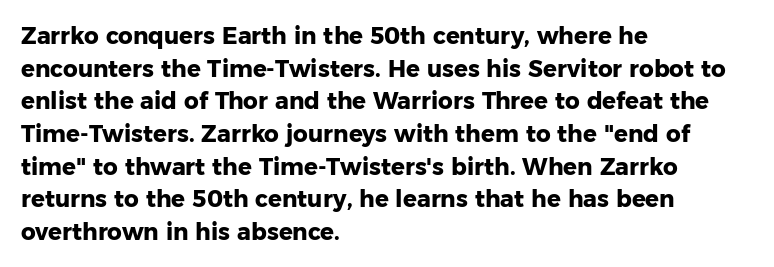
The image shows 23 px bold type, upright; set left-aligned, normal line spacing (1.42x), normal letter spacing, not underlined.
